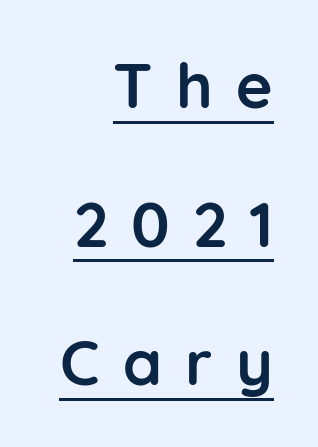
Q: Is the text bold? A: Yes.
Q: Is the text italic (slanted)? A: No, it is upright.
Q: Is the typeface a serif or a sans-serif typeface? A: Sans-serif.
Q: Is the text underlined? A: Yes.
Q: How is the paragraph aligned? A: Right-aligned.
Q: Is the spacing between letters normal or unusually wide? A: Unusually wide.
Q: Is the spacing between lines tight, normal or loose? A: Loose.
Q: Width (condensed, normal, or wide)? A: Normal.
Q: Stroke contrast? A: Low.
Q: x-height? A: Medium.
Q: Monospaced? A: No.
